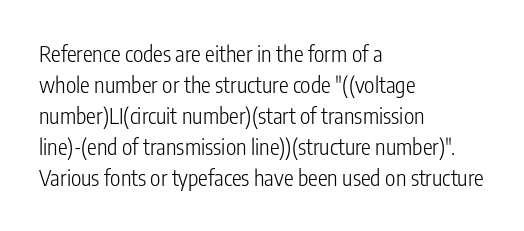
{"italic": "no", "bold": "no", "underline": "no", "align": "left", "line_spacing": "normal", "line_spacing_ratio": 1.41, "letter_spacing": "normal", "letter_spacing_em": 0.0, "glyph_px": 22}
